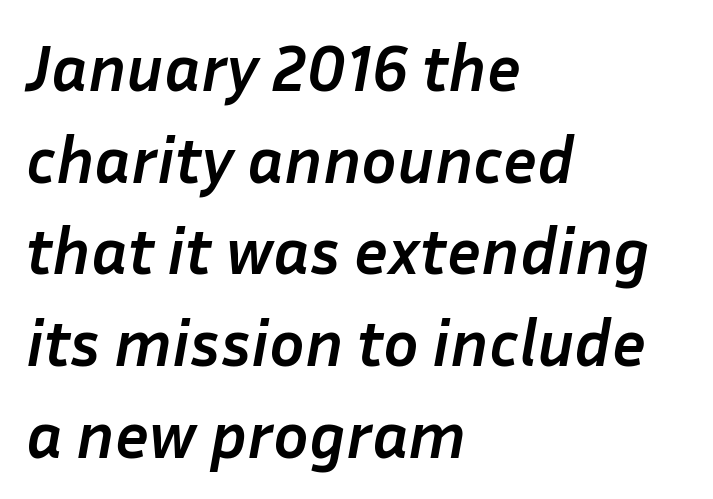
Q: Is the text bold? A: Yes.
Q: Is the text italic (slanted)? A: Yes, it leans right by about 10 degrees.
Q: Is the text underlined? A: No.
Q: How is the paragraph aligned? A: Left-aligned.
Q: Is the spacing between letters normal or unusually wide? A: Normal.
Q: Is the spacing between lines tight, normal or loose? A: Normal.
Q: Width (condensed, normal, or wide)? A: Normal.
Q: Stroke contrast? A: Low.
Q: x-height? A: Medium.
Q: Monospaced? A: No.
